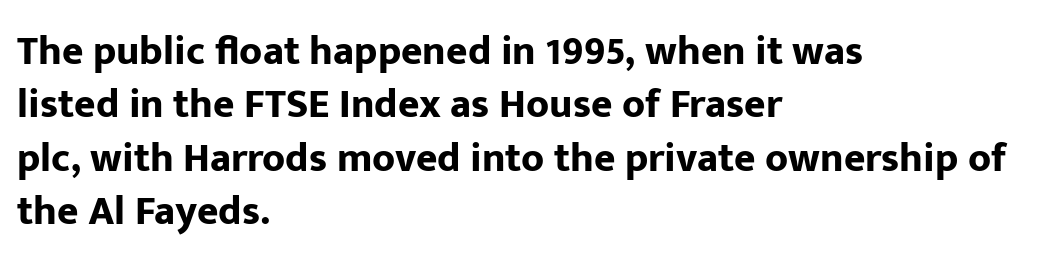
There is no visible air inserted between adjacent glyphs. Clear beneath every line of the passage. Font category for this specimen: sans-serif. This is roman type, the default non-slanted kind. Each glyph is drawn with heavy, bold strokes. Horizontal alignment here is leftward, the default for most running prose.
